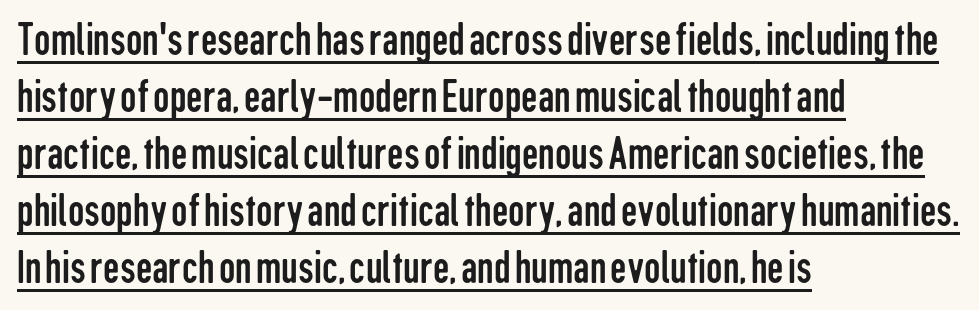
{"serif": "no", "italic": "no", "bold": "no", "weight": "regular", "width": "condensed", "stroke_contrast": "low", "x_height": "medium", "monospaced": "no", "underline": "yes", "align": "left", "line_spacing_ratio": 1.24, "letter_spacing": "normal", "letter_spacing_em": 0.0, "glyph_px": 46}
